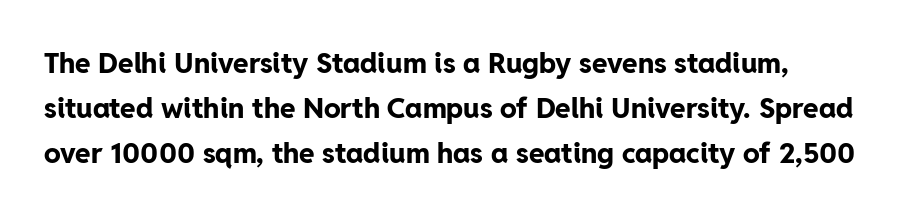
{"serif": "no", "italic": "no", "bold": "yes", "weight": "bold", "width": "normal", "stroke_contrast": "low", "x_height": "medium", "monospaced": "no", "underline": "no", "align": "left", "line_spacing": "normal", "line_spacing_ratio": 1.6, "letter_spacing": "normal", "letter_spacing_em": 0.0, "glyph_px": 28}
